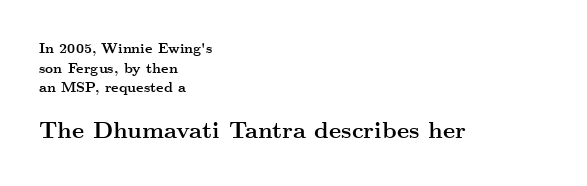
The image shows 23 px bold type, upright; set left-aligned, normal line spacing (1.4x), normal letter spacing, not underlined; the second (bottom) block is 1.64x larger.
